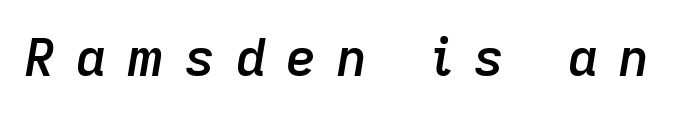
The image shows 52 px semibold type, italic (leaning right); set unusually wide letter spacing (+0.4 em), not underlined; low stroke contrast and a medium x-height.
